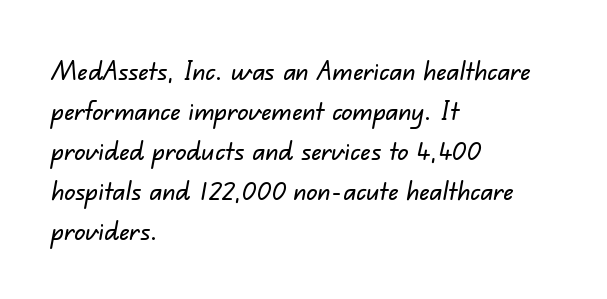
The image shows 27 px text type; set left-aligned, normal line spacing (1.48x), normal letter spacing, not underlined.
